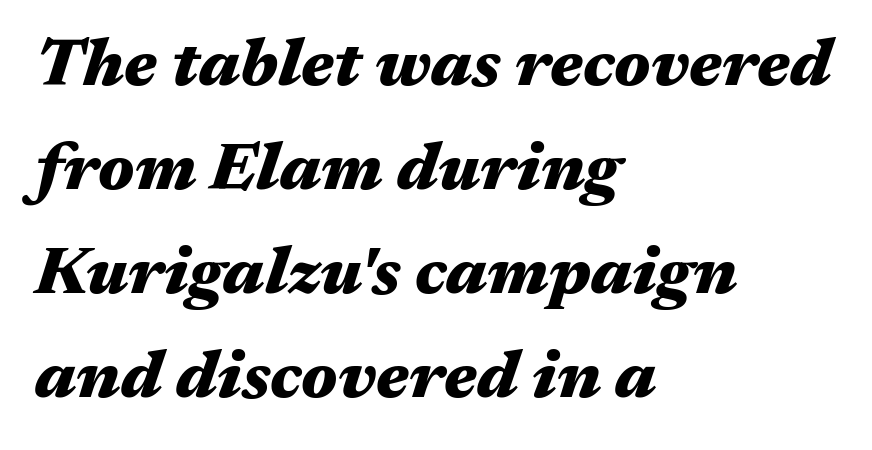
What weight is shown? A full bold with thick strokes. The leading is moderate, giving the passage an even texture. Anything drawn beneath the words? Only blank space. Slanted lettering throughout. Letter spacing: default.
